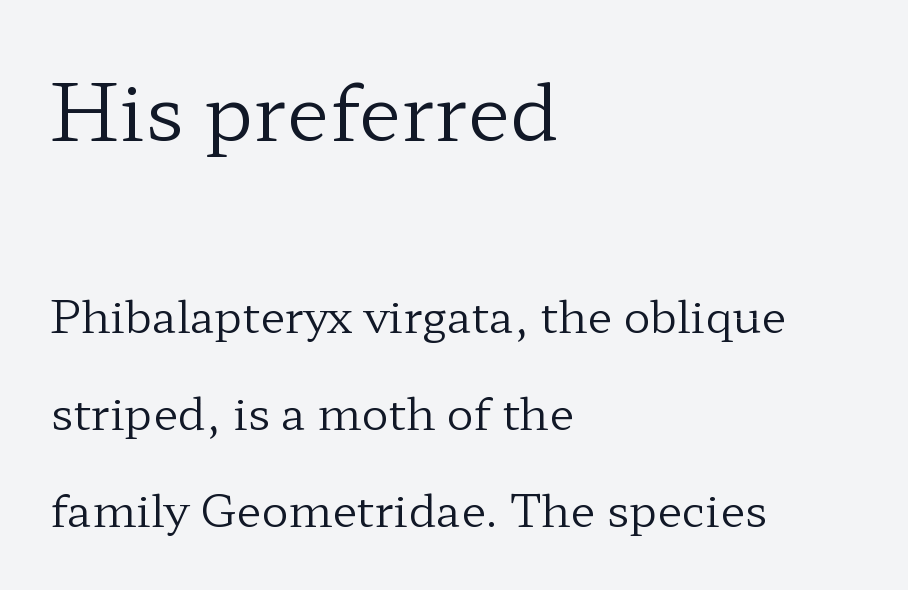
The image shows 78 px regular-weight, wide serif type, upright; set left-aligned, loose line spacing (2.15x), normal letter spacing, not underlined; the first (top) block is 1.73x larger; low stroke contrast and a medium x-height.
